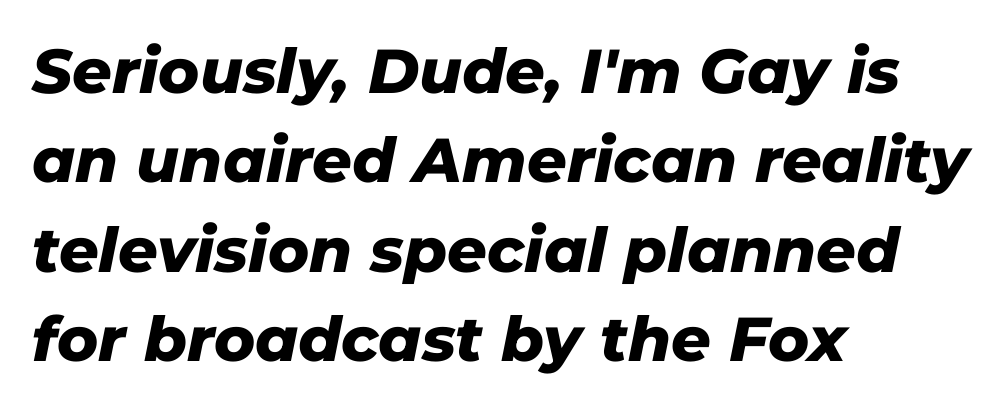
Proportional: the letters do not fall into vertical columns. Slanted lettering throughout. The strokes are fattened all the way to bold. Each word holds together tightly as a unit, with standard inter-letter gaps. The passage shown stacks its lines at a standard gap. Horizontally, the lines are justified to the leading edge only.
